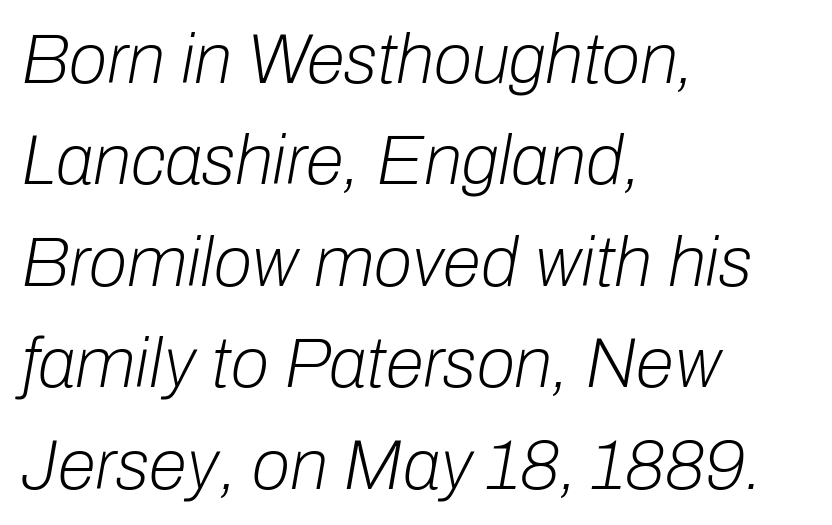
You could not count columns in this text — the font is proportionally spaced. The lettering tilts uniformly, giving the passage an italic look. No chunkiness to these letters — they're not bold. No extra tracking has been applied to these lines. Layout note: lines flush left. Quick note: interline space is typical.
